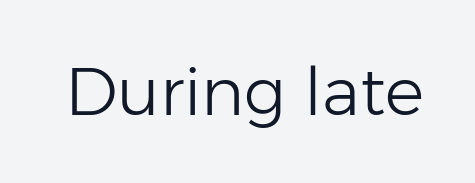
Q: Is the text bold? A: No.
Q: Is the text italic (slanted)? A: No, it is upright.
Q: Is the typeface a serif or a sans-serif typeface? A: Sans-serif.
Q: Is the text underlined? A: No.
Q: Is the spacing between letters normal or unusually wide? A: Normal.
Q: Width (condensed, normal, or wide)? A: Normal.
Q: Stroke contrast? A: Low.
Q: x-height? A: Medium.
Q: Monospaced? A: No.
